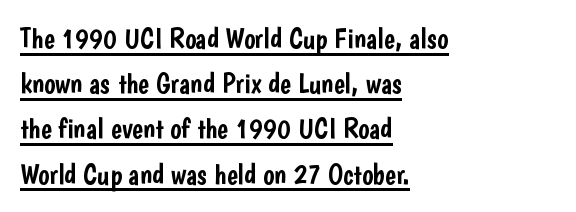
Q: Is the text italic (slanted)? A: No, it is upright.
Q: Is the typeface a serif or a sans-serif typeface? A: Sans-serif.
Q: Is the text underlined? A: Yes.
Q: How is the paragraph aligned? A: Left-aligned.
Q: Is the spacing between letters normal or unusually wide? A: Normal.
Q: Is the spacing between lines tight, normal or loose? A: Normal.
Q: Width (condensed, normal, or wide)? A: Condensed.
Q: Stroke contrast? A: Low.
Q: x-height? A: Medium.
Q: Monospaced? A: No.
